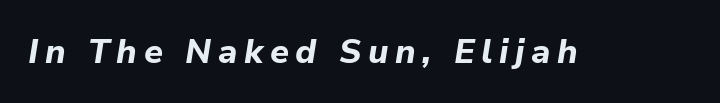
The image shows 34 px bold type, italic (leaning right); set not underlined; low stroke contrast and a medium x-height.
